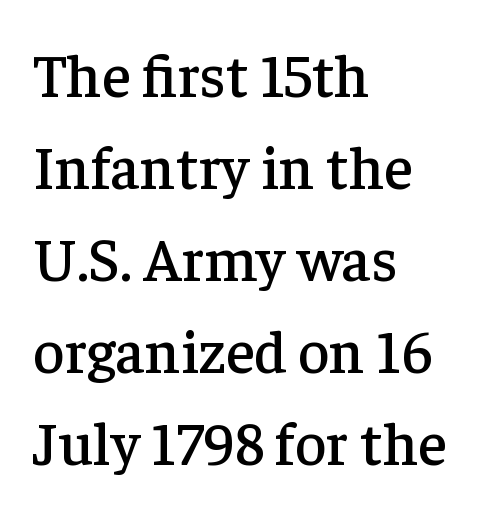
The image shows 61 px serif type, upright; set left-aligned, normal line spacing (1.51x), normal letter spacing, not underlined; low stroke contrast and a medium x-height.
